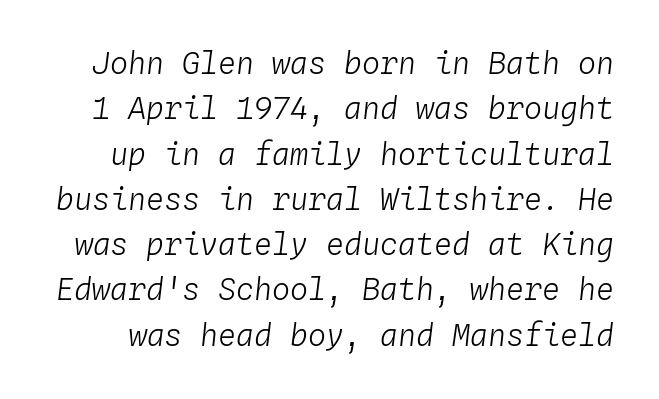
{"italic": "yes", "lean": "right", "slant_degrees": 4, "bold": "no", "weight": "light", "width": "normal", "stroke_contrast": "low", "x_height": "medium", "monospaced": "yes", "underline": "no", "line_spacing": "normal", "line_spacing_ratio": 1.51, "letter_spacing": "normal", "letter_spacing_em": 0.0, "glyph_px": 30}
